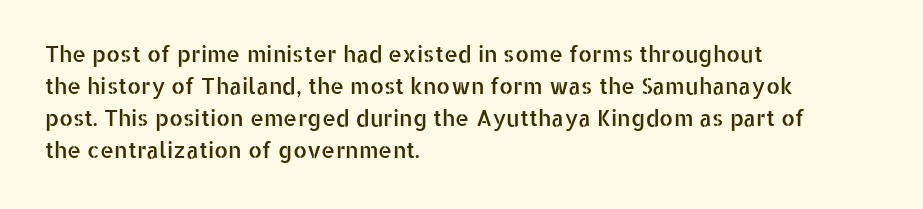
{"italic": "no", "underline": "no", "align": "left", "line_spacing": "normal", "line_spacing_ratio": 1.45, "letter_spacing": "normal", "letter_spacing_em": 0.0, "glyph_px": 22}
